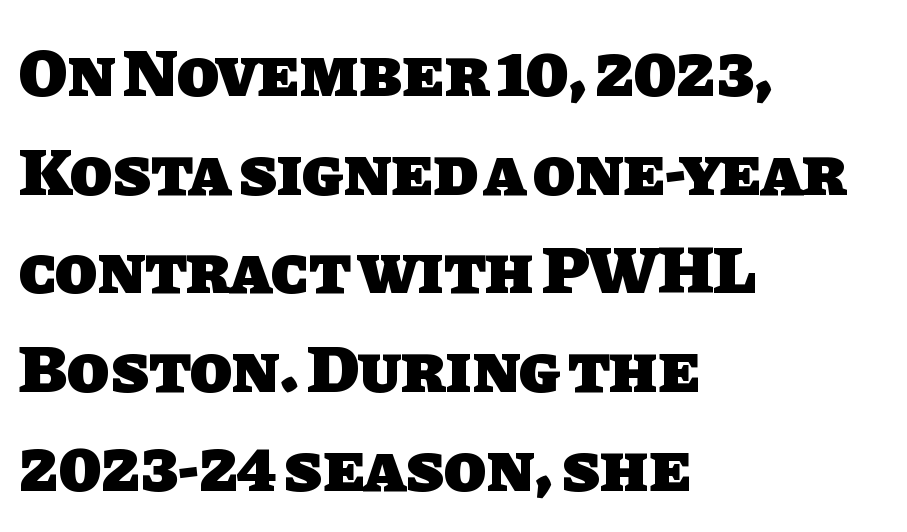
These lines stack with their left ends in a neat column. Typesetter's note: full bold, strokes at maximum text heaviness. The vertical gap from one line to the next is medium. The words here are not underlined. The passage shown is typeset with a sans-serif family. The face used here is proportionally spaced, like ordinary book or web type.
